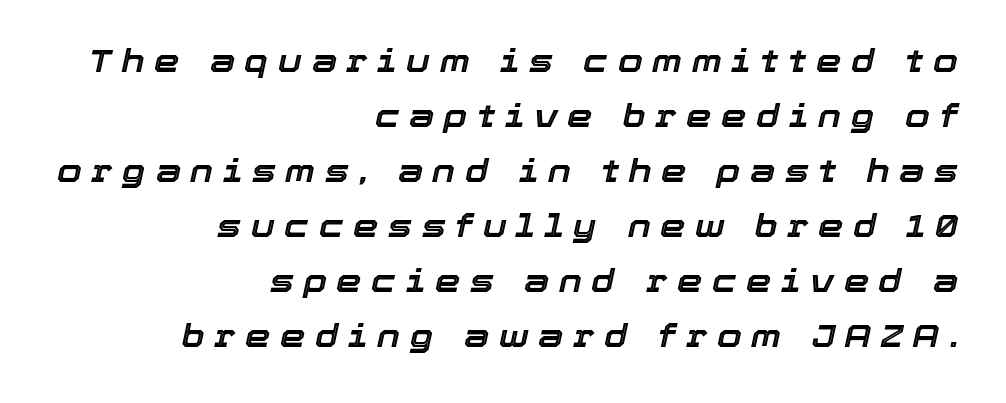
{"italic": "yes", "lean": "right", "slant_degrees": 12, "width": "normal", "x_height": "medium", "monospaced": "no", "underline": "no", "align": "right", "line_spacing_ratio": 1.72, "letter_spacing": "wide", "letter_spacing_em": 0.3, "glyph_px": 32}
